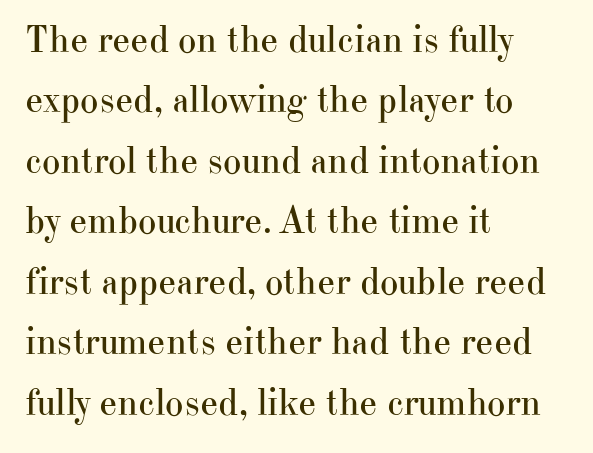
This sample uses plain, unmodified letter spacing. Small tapered or slab feet sit at the stroke ends, so this counts as serif. Check the space under the baseline: it is left empty. This sample has the flowing, uneven cadence of proportional lettering.
